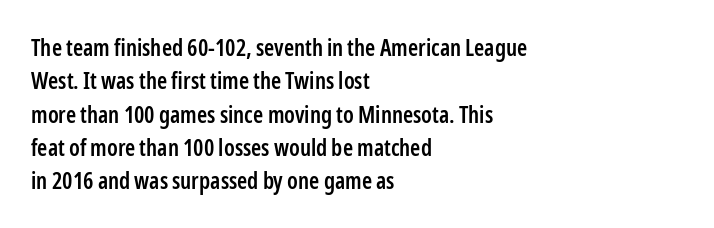
The line-height multiplier appears to be the usual default. The type is set solid horizontally, with unmodified tracking. This rendering uses left alignment, leaving the right contour irregular. Posture: vertical. Underlining? Definitely not there. The sample has been set in demibold, a notch under bold.
